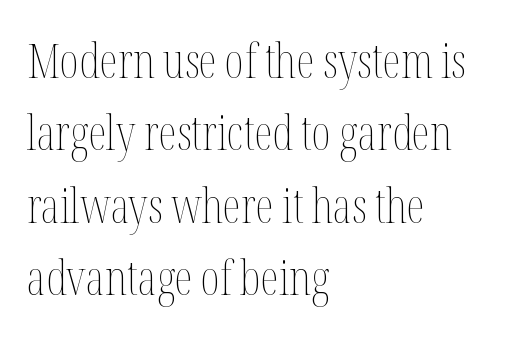
Descenders hang freely into open space. Looks like regular typesetting: each glyph gets only the width it needs. Characters follow at the spacing the type designer built in. Heft: none added — not bold.
